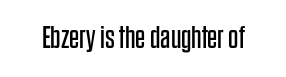
Is the type heavy? It reads as light-to-regular instead. Nope, not italic — everything's standing straight. No feet cap the strokes, marking this as sans-serif type. Words appear dense and cohesive because spacing is normal. Looks like regular typesetting: each glyph gets only the width it needs.
